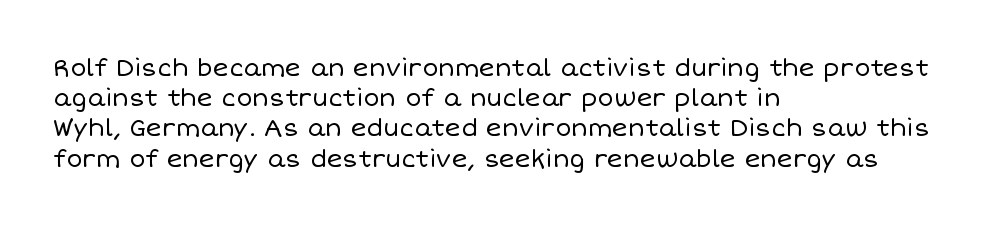
Q: Is the text bold? A: No.
Q: Is the text italic (slanted)? A: No, it is upright.
Q: Is the text underlined? A: No.
Q: How is the paragraph aligned? A: Left-aligned.
Q: Is the spacing between letters normal or unusually wide? A: Normal.
Q: Is the spacing between lines tight, normal or loose? A: Normal.
